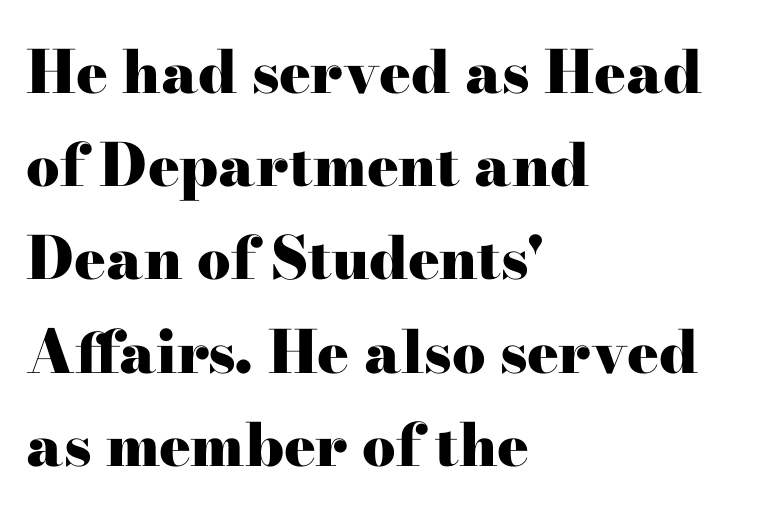
The image shows 59 px heavy, wide serif type, upright; set left-aligned, normal line spacing (1.58x), normal letter spacing, not underlined; high stroke contrast and a small x-height.
